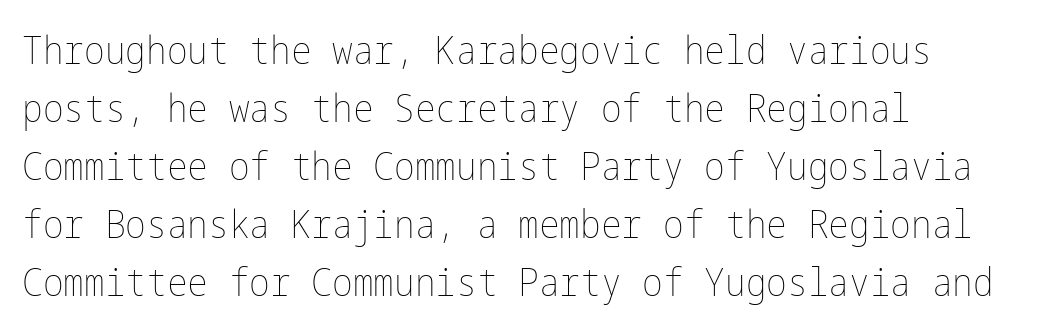
The image shows 39 px thin, condensed type, upright; set left-aligned, normal line spacing (1.49x), normal letter spacing, not underlined; low stroke contrast and a medium x-height.
